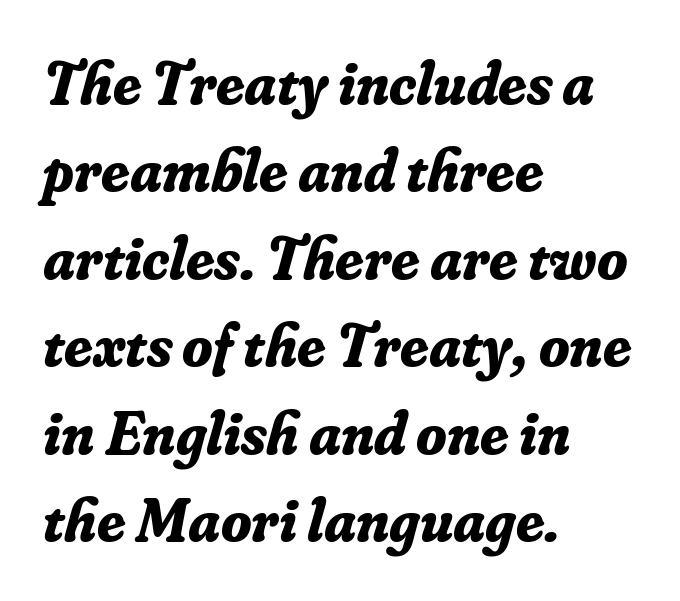
Q: Is the text bold? A: Yes.
Q: Is the text italic (slanted)? A: Yes, it leans right by about 16 degrees.
Q: Is the typeface a serif or a sans-serif typeface? A: Serif.
Q: Is the text underlined? A: No.
Q: How is the paragraph aligned? A: Left-aligned.
Q: Is the spacing between letters normal or unusually wide? A: Normal.
Q: Is the spacing between lines tight, normal or loose? A: Normal.
Q: Width (condensed, normal, or wide)? A: Normal.
Q: Stroke contrast? A: Low.
Q: x-height? A: Small.
Q: Monospaced? A: No.
